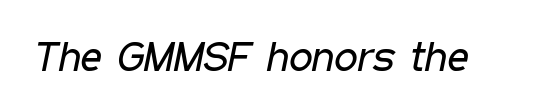
The image shows 42 px regular-weight, condensed type, italic (leaning right); set normal letter spacing, not underlined; low stroke contrast and a medium x-height.
